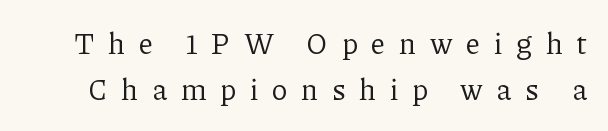
The image shows 29 px regular-weight serif type, upright; set normal line spacing (1.6x), unusually wide letter spacing (+0.47 em), not underlined; low stroke contrast and a medium x-height.
